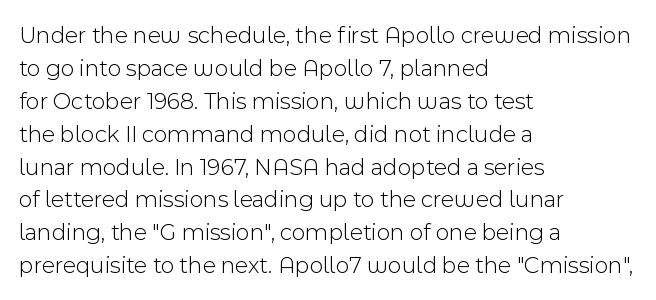
The image shows 24 px text type, upright; set left-aligned, normal line spacing (1.37x), normal letter spacing, not underlined.
